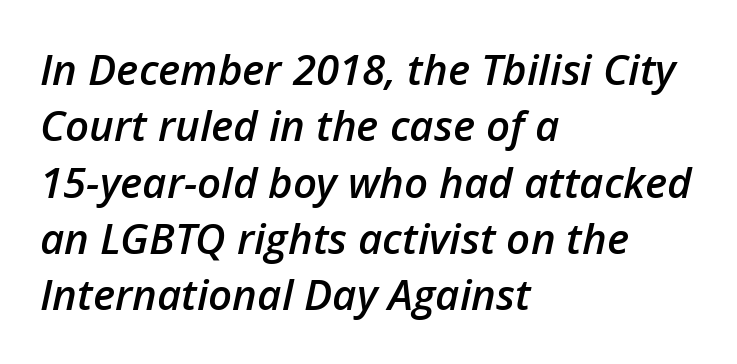
Q: Is the text bold? A: Semi-bold.
Q: Is the text italic (slanted)? A: Yes, it leans right by about 12 degrees.
Q: Is the text underlined? A: No.
Q: How is the paragraph aligned? A: Left-aligned.
Q: Is the spacing between letters normal or unusually wide? A: Normal.
Q: Is the spacing between lines tight, normal or loose? A: Normal.
Q: Width (condensed, normal, or wide)? A: Normal.
Q: Stroke contrast? A: Low.
Q: x-height? A: Medium.
Q: Monospaced? A: No.
